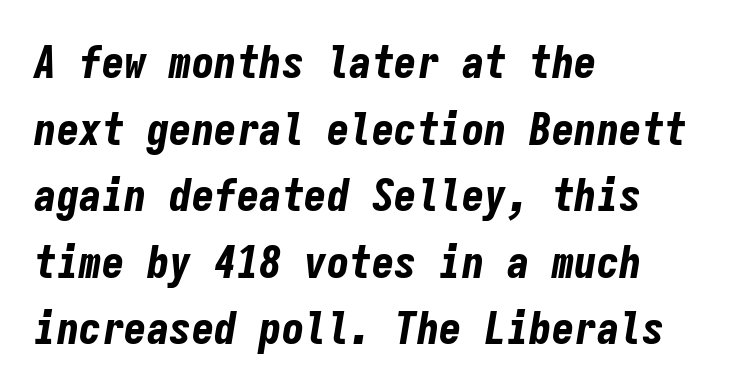
Q: Is the text bold? A: Yes.
Q: Is the text italic (slanted)? A: Yes, it leans right by about 9 degrees.
Q: Is the text underlined? A: No.
Q: How is the paragraph aligned? A: Left-aligned.
Q: Is the spacing between letters normal or unusually wide? A: Normal.
Q: Is the spacing between lines tight, normal or loose? A: Normal.
Q: Width (condensed, normal, or wide)? A: Condensed.
Q: Stroke contrast? A: Low.
Q: x-height? A: Medium.
Q: Monospaced? A: Yes.
